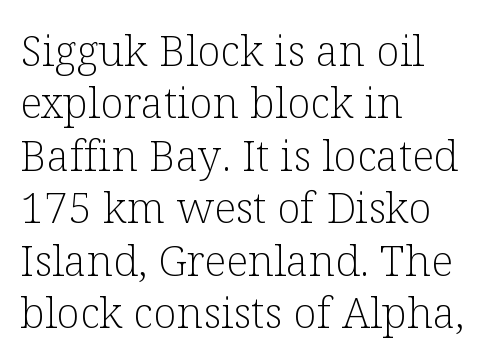
The lines are quadded left. You can tell from the footed stems that serif type was used. The space directly below the letters is spotless. Rendered with straight, roman letterforms. The typeface has the unassuming heft of standard copy or less.
